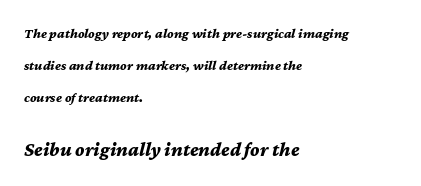
{"italic": "yes", "lean": "right", "slant_degrees": 12, "bold": "yes", "underline": "no", "align": "left", "line_spacing": "loose", "line_spacing_ratio": 2.28, "letter_spacing": "normal", "letter_spacing_em": 0.0, "larger_block": "second", "size_ratio": 1.43, "glyph_px": 20}
